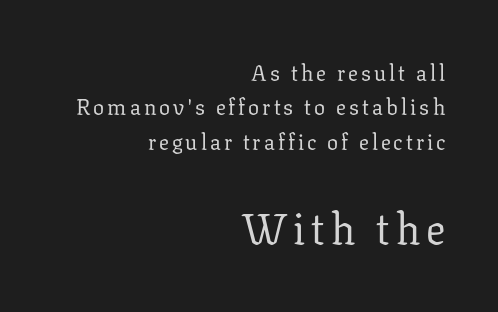
The image shows 43 px regular-weight serif type, upright; set right-aligned, normal line spacing (1.56x), not underlined; the second (bottom) block is 1.95x larger; low stroke contrast and a medium x-height.
